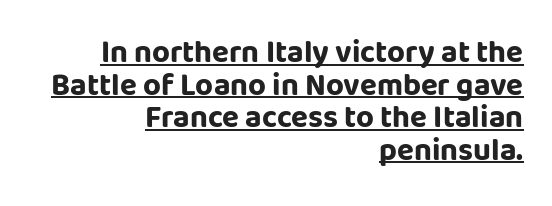
Q: Is the text bold? A: Yes.
Q: Is the text italic (slanted)? A: No, it is upright.
Q: Is the typeface a serif or a sans-serif typeface? A: Sans-serif.
Q: Is the text underlined? A: Yes.
Q: How is the paragraph aligned? A: Right-aligned.
Q: Is the spacing between letters normal or unusually wide? A: Normal.
Q: Is the spacing between lines tight, normal or loose? A: Tight.
Q: Width (condensed, normal, or wide)? A: Normal.
Q: Stroke contrast? A: Low.
Q: x-height? A: Large.
Q: Monospaced? A: No.
